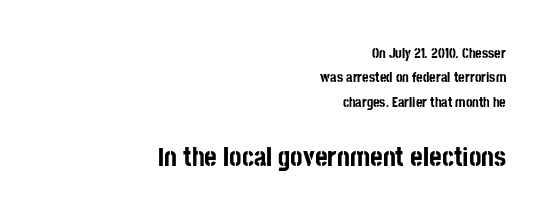
{"italic": "no", "bold": "yes", "underline": "no", "align": "right", "line_spacing_ratio": 1.74, "letter_spacing": "normal", "letter_spacing_em": 0.0, "larger_block": "second", "size_ratio": 1.93, "glyph_px": 27}
